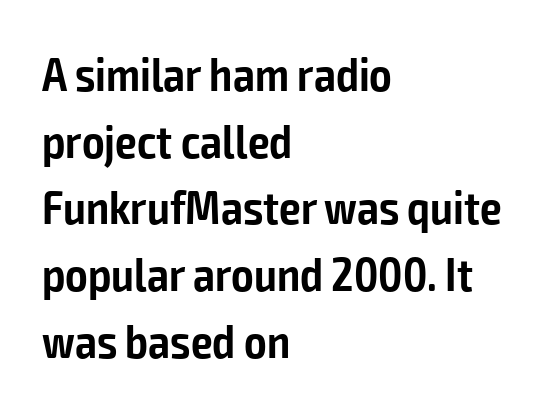
Q: Is the text bold? A: Semi-bold.
Q: Is the text italic (slanted)? A: No, it is upright.
Q: Is the typeface a serif or a sans-serif typeface? A: Sans-serif.
Q: Is the text underlined? A: No.
Q: How is the paragraph aligned? A: Left-aligned.
Q: Is the spacing between letters normal or unusually wide? A: Normal.
Q: Is the spacing between lines tight, normal or loose? A: Normal.
Q: Width (condensed, normal, or wide)? A: Condensed.
Q: Stroke contrast? A: Low.
Q: x-height? A: Medium.
Q: Monospaced? A: No.
